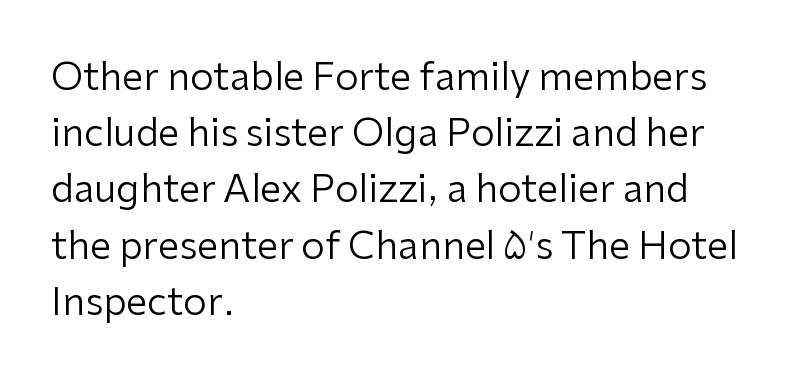
A roman cut, with each character standing at attention. The paragraph has a hard left edge and a soft right edge. This is not heavy type; no bold has been used. There is no visible air inserted between adjacent glyphs. Underline: absent. Notice how descenders clear the ascenders below comfortably — that's standard leading.
